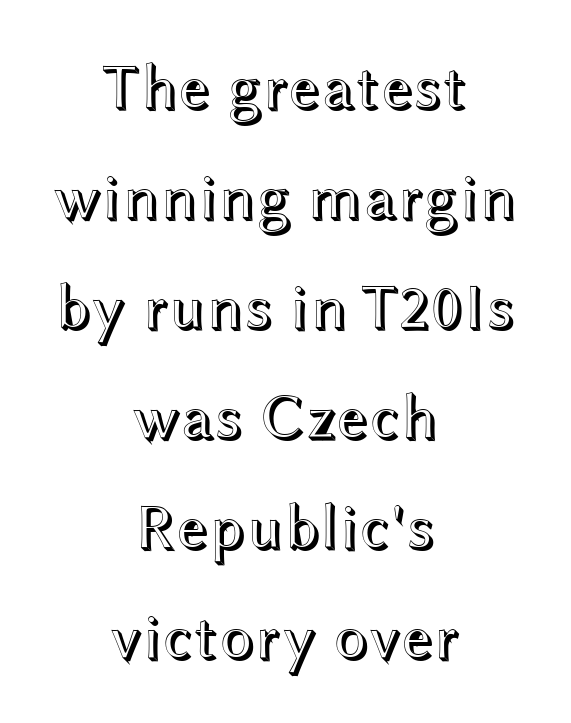
Q: Is the text italic (slanted)? A: No, it is upright.
Q: Is the text underlined? A: No.
Q: How is the paragraph aligned? A: Centered.
Q: Is the spacing between letters normal or unusually wide? A: Normal.
Q: Width (condensed, normal, or wide)? A: Wide.
Q: x-height? A: Medium.
Q: Monospaced? A: No.
